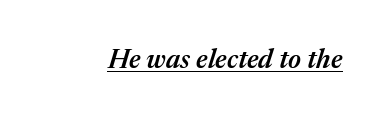
The image shows 27 px text type, italic (leaning right); set normal letter spacing, underlined.
